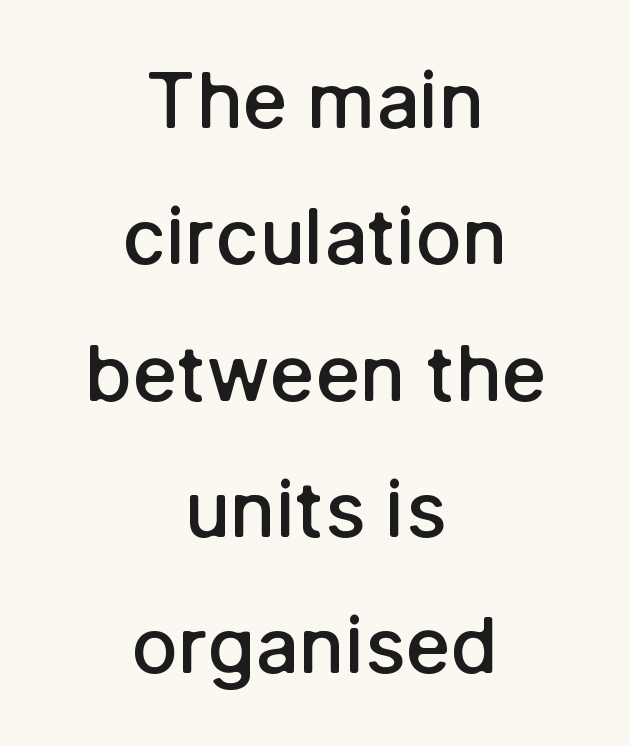
The image shows 77 px semibold sans-serif type, upright; set centered, line spacing 1.77x, normal letter spacing, not underlined; low stroke contrast and a medium x-height.
